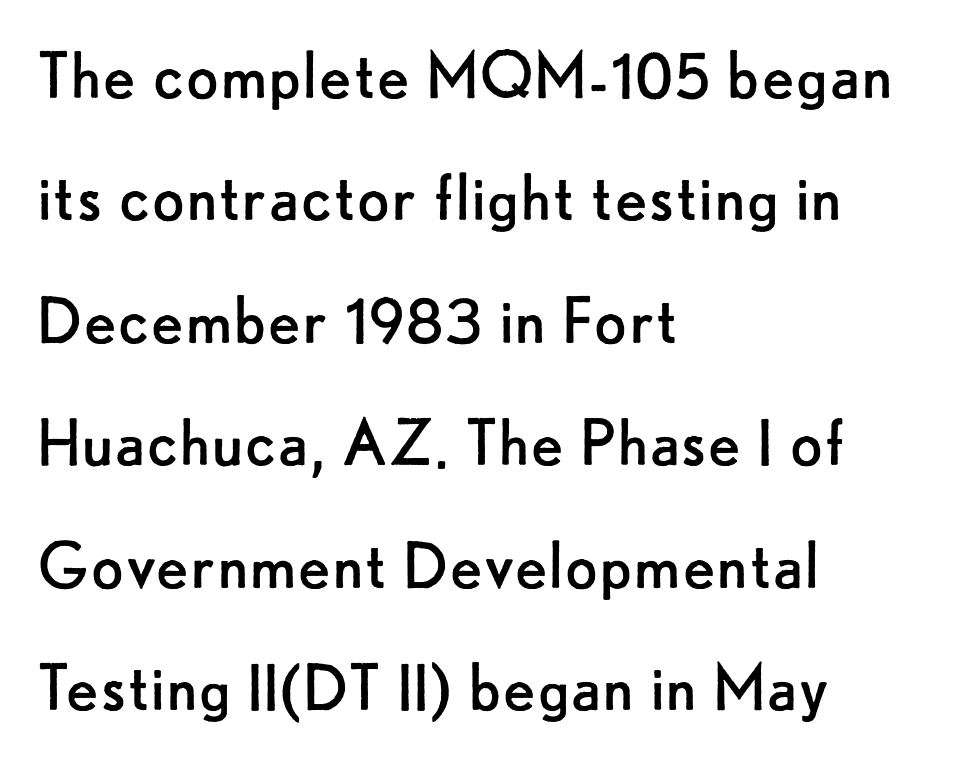
A typesetter would call this proportional, since set widths differ per character. The characters are drawn with everyday or finer stroke widths. Type style note: lacks serifs. Honestly, there is no underline to notice here at all. The typesetter chose a ragged-right arrangement here. Line spacing here is normal.
